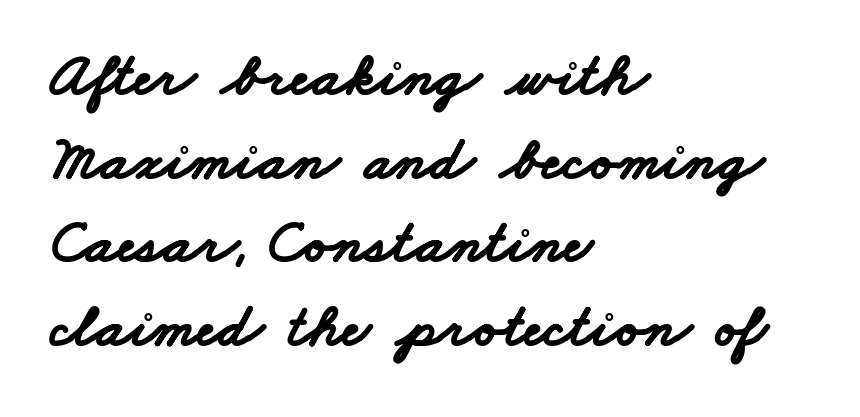
{"serif": "no", "bold": "yes", "weight": "bold", "width": "wide", "stroke_contrast": "low", "x_height": "small", "monospaced": "no", "underline": "no", "align": "left", "line_spacing": "normal", "line_spacing_ratio": 1.35, "letter_spacing": "normal", "letter_spacing_em": 0.0, "glyph_px": 62}
